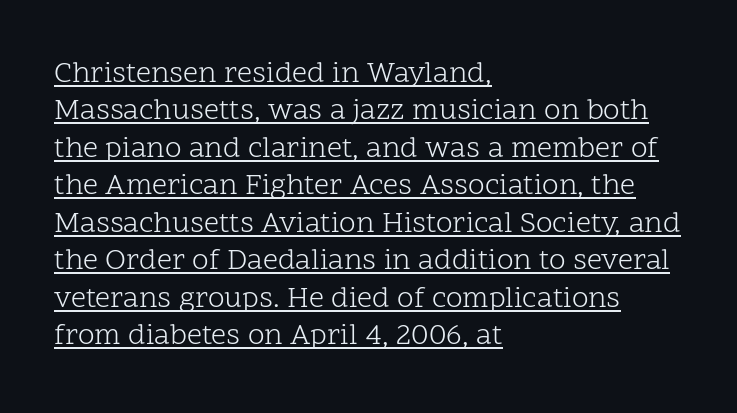
{"serif": "yes", "italic": "no", "bold": "no", "weight": "light", "width": "normal", "stroke_contrast": "low", "x_height": "medium", "monospaced": "no", "underline": "yes", "align": "left", "line_spacing": "normal", "line_spacing_ratio": 1.25, "letter_spacing": "normal", "letter_spacing_em": 0.0, "glyph_px": 30}
